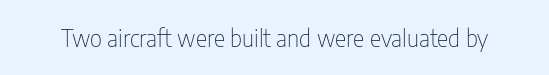
Q: Is the text bold? A: No.
Q: Is the text italic (slanted)? A: No, it is upright.
Q: Is the text underlined? A: No.
Q: Is the spacing between letters normal or unusually wide? A: Normal.
